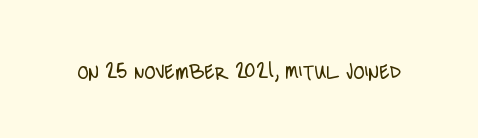
Q: Is the text bold? A: No.
Q: Is the text italic (slanted)? A: No, it is upright.
Q: Is the text underlined? A: No.
Q: Is the spacing between letters normal or unusually wide? A: Normal.
